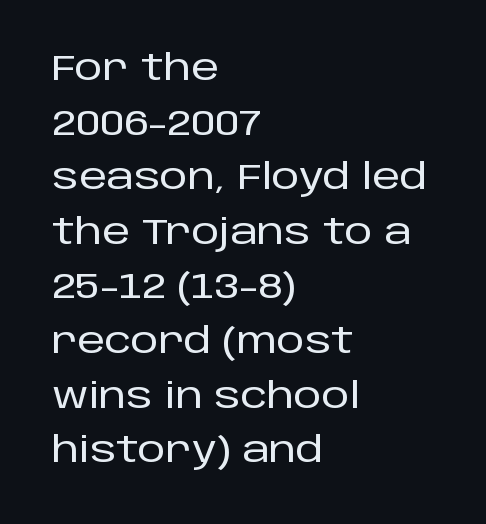
In terms of letterspacing, this is plain default setting. Rendered with straight, roman letterforms. The rendering uses natural spacing where letterforms have individual widths. The space directly below the letters is spotless. Is the block centered? No — it sits flush against the left margin.
